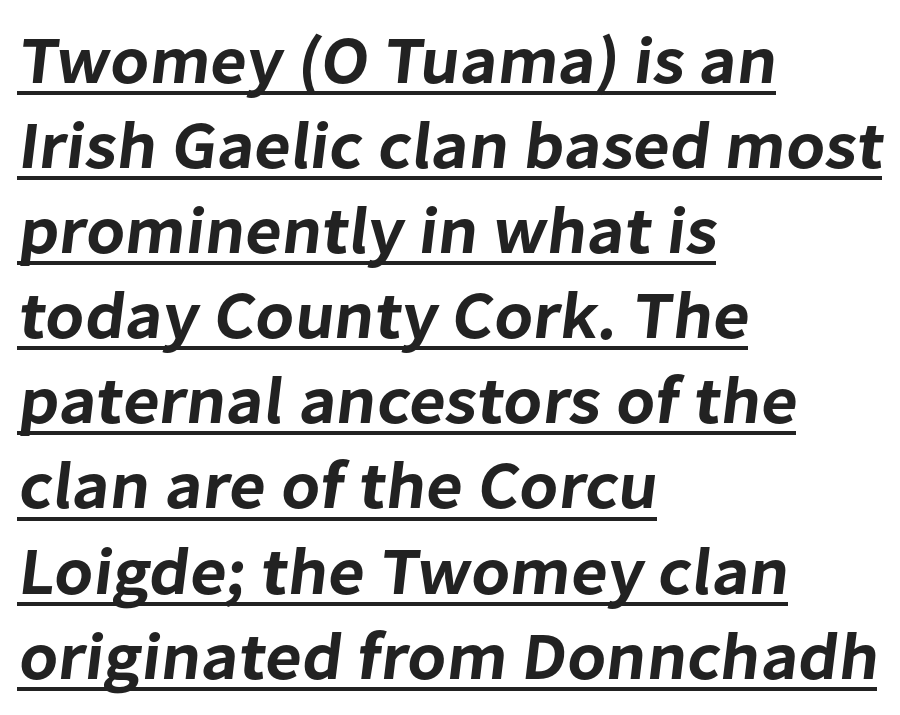
Q: Is the typeface a serif or a sans-serif typeface? A: Sans-serif.
Q: Is the text underlined? A: Yes.
Q: How is the paragraph aligned? A: Left-aligned.
Q: Is the spacing between letters normal or unusually wide? A: Normal.
Q: Is the spacing between lines tight, normal or loose? A: Normal.
Q: Width (condensed, normal, or wide)? A: Normal.
Q: Stroke contrast? A: Low.
Q: x-height? A: Medium.
Q: Monospaced? A: No.
